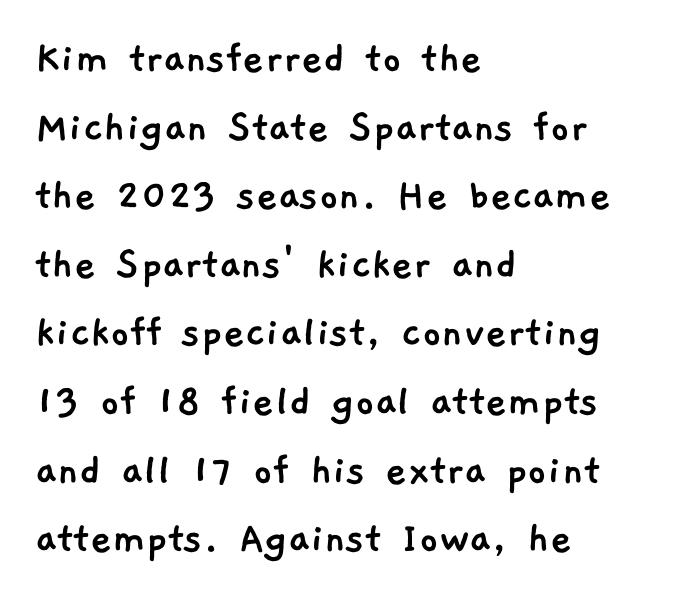
Observe the ordinary spacing: letters are neighbours, not strangers. The text block is weighted toward the left margin, trailing off unevenly rightward. Beneath every word, the page is bare. In terms of letterform style, serifs are entirely absent.
